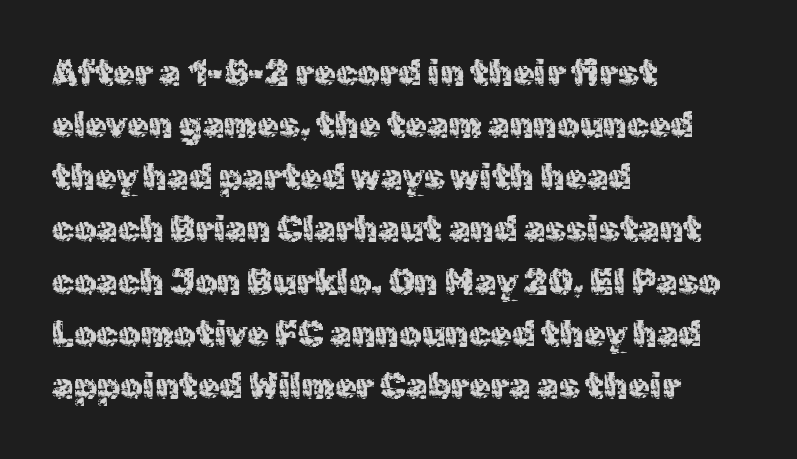
The image shows 35 px regular-weight sans-serif type, upright; set left-aligned, normal line spacing (1.49x), normal letter spacing, not underlined; a medium x-height.
